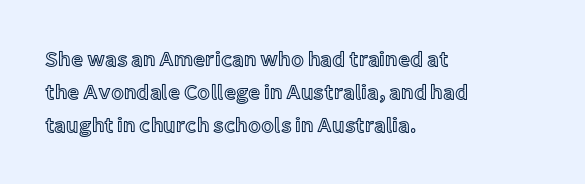
The tracking reads as untouched default to a designer's eye. Anything drawn beneath the words? Only blank space. Leading: standard. The lettering holds an erect, upright posture throughout.
